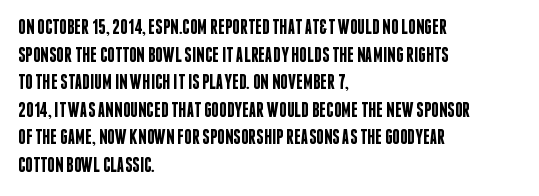
{"italic": "no", "bold": "semi", "underline": "no", "align": "left", "line_spacing": "normal", "line_spacing_ratio": 1.31, "letter_spacing": "normal", "letter_spacing_em": 0.0, "glyph_px": 21}
